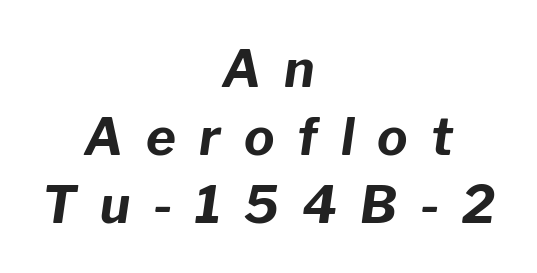
{"italic": "yes", "lean": "right", "slant_degrees": 8, "bold": "yes", "weight": "bold", "width": "normal", "stroke_contrast": "low", "x_height": "medium", "monospaced": "no", "underline": "no", "align": "center", "line_spacing": "normal", "line_spacing_ratio": 1.33, "letter_spacing": "wide", "letter_spacing_em": 0.45, "glyph_px": 51}
